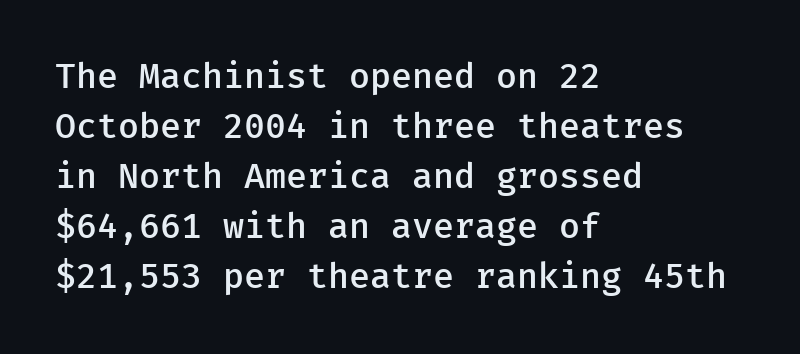
Every row of glyphs begins at an identical x-position on the left. Examine the stroke ends and you'll find no serifs. These lines sit exactly where default settings would place them. The zone under the glyphs is completely vacant. The letters sit at their default tracking, neither squeezed nor spread. Notice how the stems are strictly vertical — no italics here.
